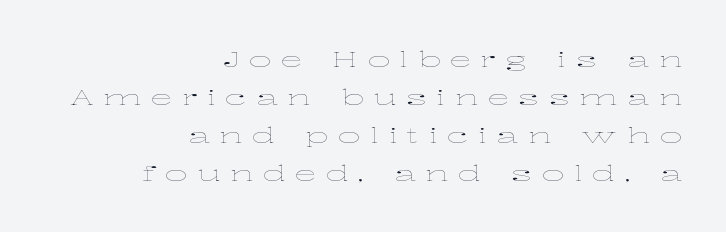
The image shows 22 px text type, upright; set right-aligned, line spacing 1.72x, unusually wide letter spacing (+0.44 em), not underlined.
